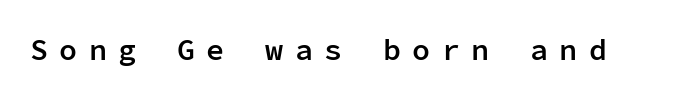
The image shows 30 px semibold sans-serif type, upright, monospaced; set unusually wide letter spacing (+0.38 em), not underlined; low stroke contrast and a medium x-height.
